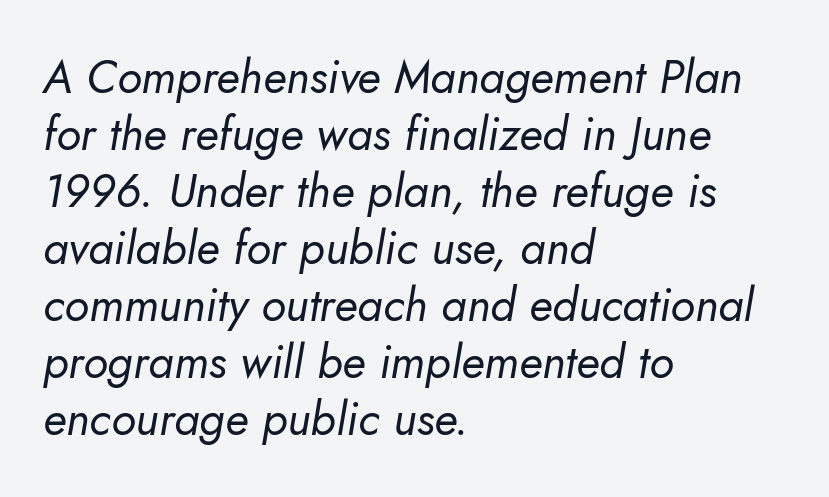
The letters sit at their default tracking, neither squeezed nor spread. It's the slanting kind of type. The setting favours the left margin, as ordinary paragraphs usually do. The glyphs are unaccompanied by any horizontal stroke below them. Proportional: the letters do not fall into vertical columns. The strokes carry an ordinary text weight at most.
